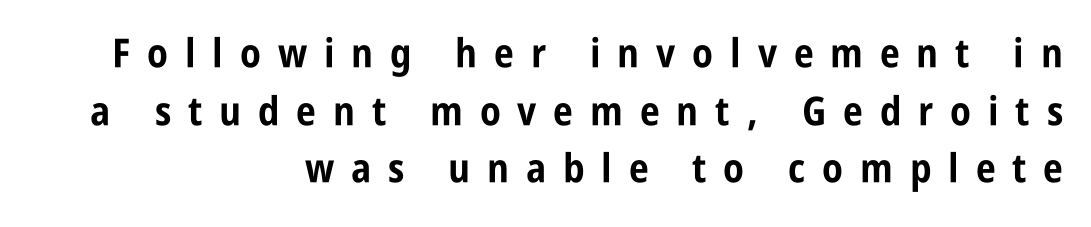
The image shows 40 px bold, condensed sans-serif type, upright; set right-aligned, normal line spacing (1.44x), unusually wide letter spacing (+0.42 em), not underlined; low stroke contrast and a large x-height.
